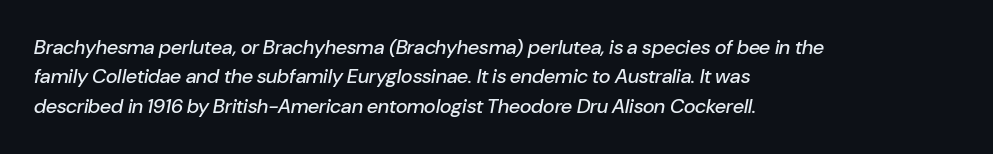
Q: Is the text italic (slanted)? A: Yes, it leans right by about 10 degrees.
Q: Is the text underlined? A: No.
Q: How is the paragraph aligned? A: Left-aligned.
Q: Is the spacing between letters normal or unusually wide? A: Normal.
Q: Is the spacing between lines tight, normal or loose? A: Normal.
